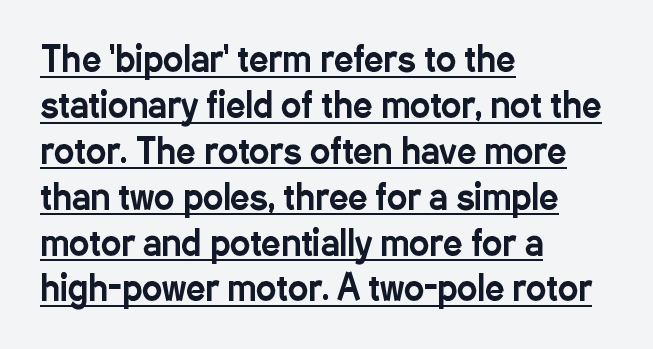
The rendering anchors every line to the left-hand side. Each word holds together tightly as a unit, with standard inter-letter gaps. Line spacing here is normal. A typographer would call this underscored text. A typesetter would call this proportional, since set widths differ per character. In terms of posture, this sample is upright.
